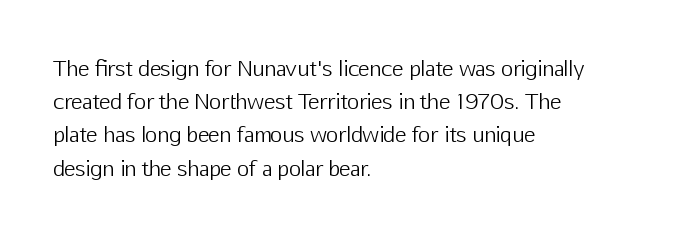
The image shows 21 px text type, upright; set left-aligned, normal line spacing (1.58x), normal letter spacing, not underlined.
